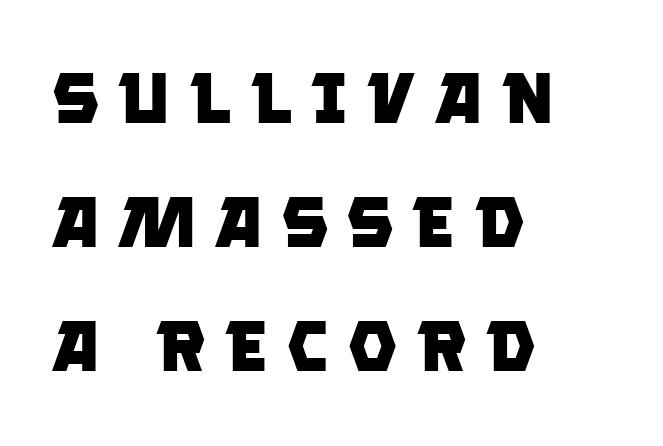
{"serif": "no", "bold": "yes", "weight": "heavy", "width": "normal", "stroke_contrast": "low", "x_height": "large", "monospaced": "no", "underline": "no", "align": "left", "line_spacing_ratio": 1.75, "letter_spacing": "wide", "letter_spacing_em": 0.25, "glyph_px": 71}
